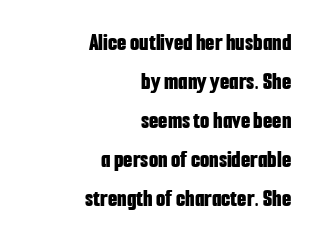
This sample keeps an unexceptional amount of space between lines. The passage shown is emphatically bold. The rendering keeps characters at their native spacing. The passage is arranged like a letterhead date or caption credit — flush right. The specimen reads as upright at a glance.
